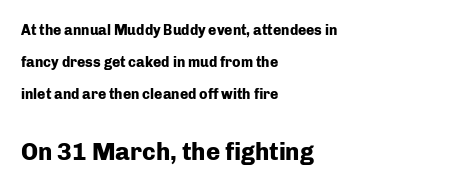
{"italic": "no", "bold": "yes", "underline": "no", "align": "left", "line_spacing": "loose", "line_spacing_ratio": 2.3, "letter_spacing": "normal", "letter_spacing_em": 0.0, "larger_block": "second", "size_ratio": 1.71, "glyph_px": 24}
